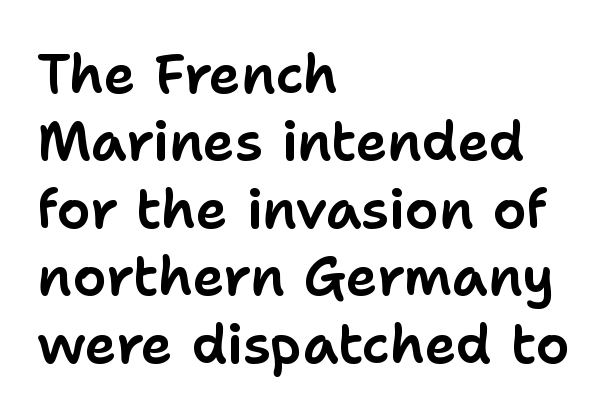
{"serif": "no", "italic": "no", "width": "normal", "stroke_contrast": "low", "x_height": "medium", "monospaced": "no", "underline": "no", "align": "left", "line_spacing": "normal", "line_spacing_ratio": 1.25, "letter_spacing": "normal", "letter_spacing_em": 0.0, "glyph_px": 54}
